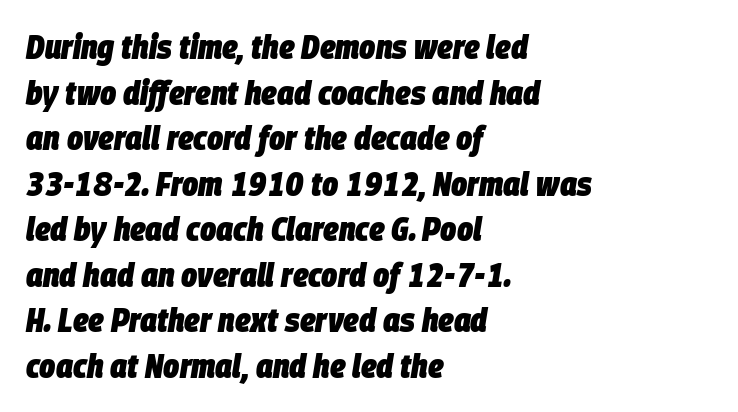
The rendering uses a bold face; every stroke is thick and dark. Horizontally, the lines are justified to the leading edge only. The face used here is proportionally spaced, like ordinary book or web type. The rows are spaced the way most documents space them. Clear beneath every line of the passage. In terms of posture, this sample is oblique.
